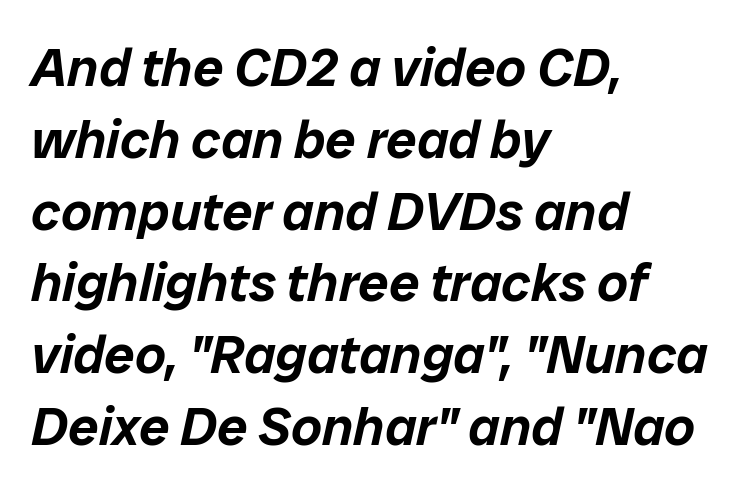
The space between consecutive lines is moderate. Layout note: lines flush left. Anything drawn beneath the words? Only blank space. Note the varied advance widths — an 'i' is clearly narrower than an 'm'. These lines keep a tight, regular rhythm from letter to letter. The specimen reads as italic at a glance.
